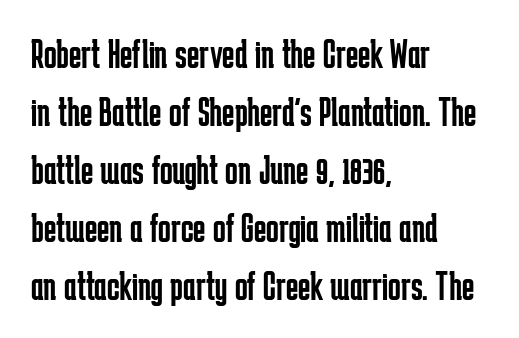
{"serif": "no", "italic": "no", "bold": "no", "weight": "regular", "width": "condensed", "stroke_contrast": "low", "x_height": "medium", "monospaced": "no", "underline": "no", "align": "left", "line_spacing": "normal", "line_spacing_ratio": 1.38, "letter_spacing": "normal", "letter_spacing_em": 0.0, "glyph_px": 42}
